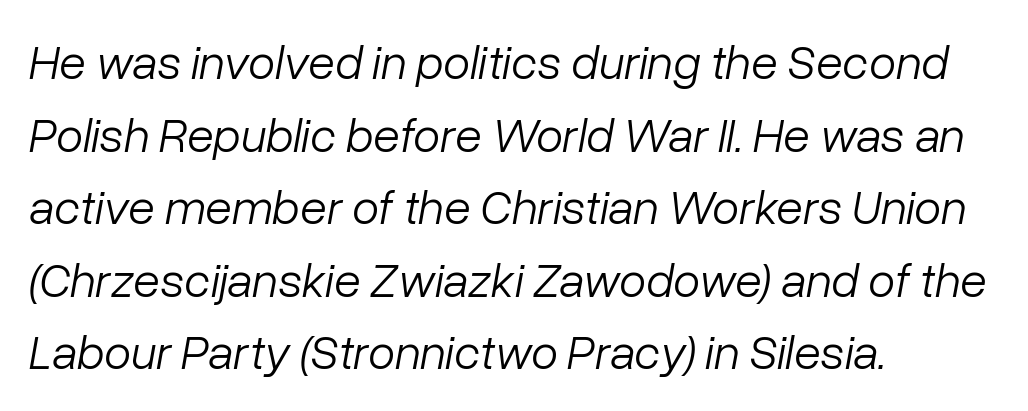
The image shows 49 px light type, italic (leaning right); set left-aligned, normal line spacing (1.48x), normal letter spacing, not underlined; low stroke contrast and a medium x-height.
